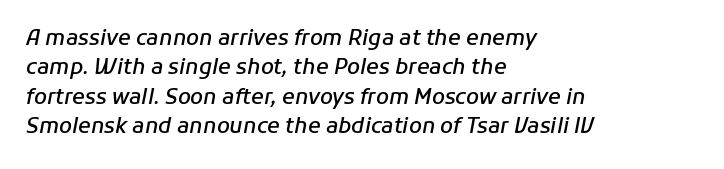
This is the in-between weight designers call semibold or demi. In terms of leading, this rendering sits right in the middle. Is the letter spacing exaggerated? No — it looks like the ordinary default. Rule under the text: the space is simply empty. Yep, that's italic — everything's leaning.
